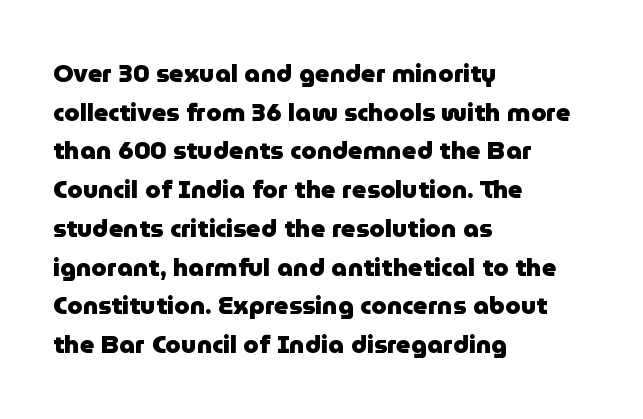
The image shows 25 px bold type, upright; set left-aligned, normal line spacing (1.55x), normal letter spacing, not underlined.
